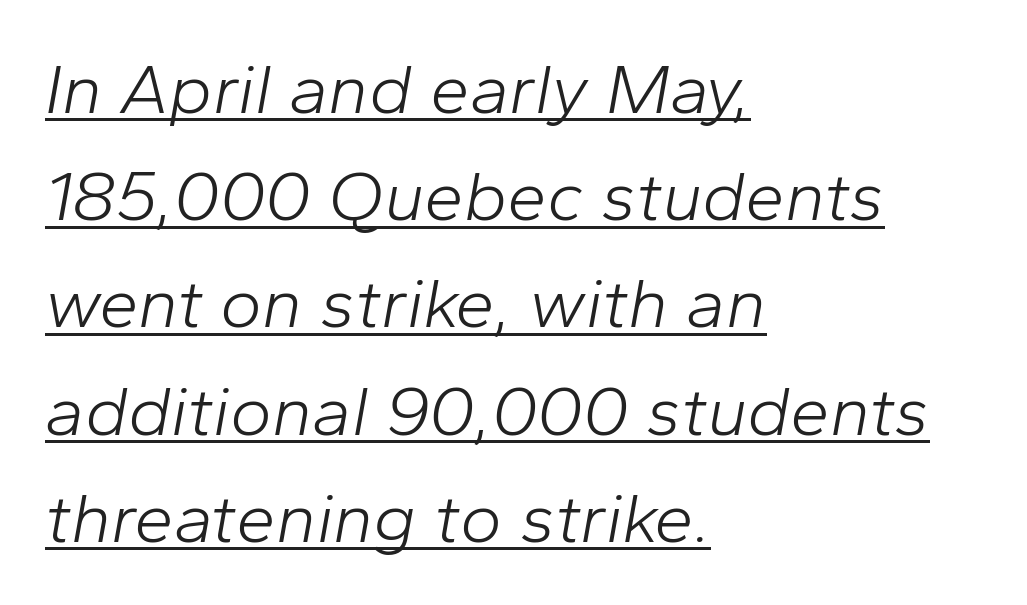
Q: Is the text bold? A: No.
Q: Is the text italic (slanted)? A: Yes, it leans right by about 10 degrees.
Q: Is the text underlined? A: Yes.
Q: How is the paragraph aligned? A: Left-aligned.
Q: Is the spacing between letters normal or unusually wide? A: Normal.
Q: Is the spacing between lines tight, normal or loose? A: Normal.
Q: Width (condensed, normal, or wide)? A: Normal.
Q: Stroke contrast? A: Low.
Q: x-height? A: Medium.
Q: Monospaced? A: No.
